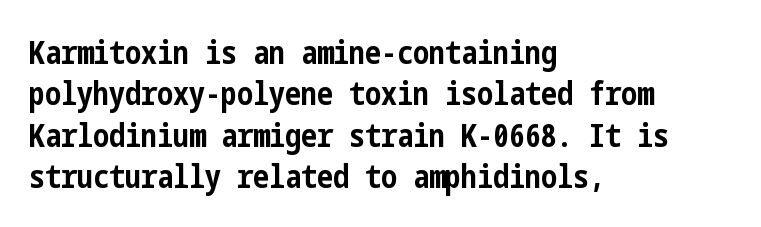
Q: Is the text bold? A: Yes.
Q: Is the text italic (slanted)? A: No, it is upright.
Q: Is the typeface a serif or a sans-serif typeface? A: Sans-serif.
Q: Is the text underlined? A: No.
Q: How is the paragraph aligned? A: Left-aligned.
Q: Is the spacing between letters normal or unusually wide? A: Normal.
Q: Is the spacing between lines tight, normal or loose? A: Normal.
Q: Width (condensed, normal, or wide)? A: Condensed.
Q: Stroke contrast? A: Low.
Q: x-height? A: Medium.
